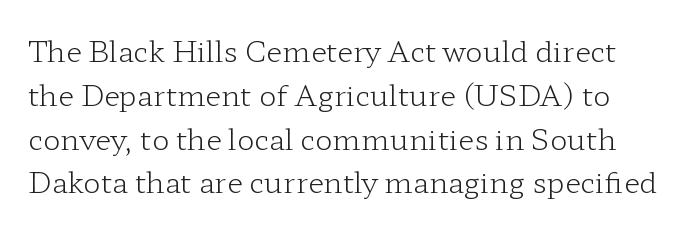
Vertically, the passage feels balanced, rows spaced as you'd expect. The designer went with a serif here, giving each stem small feet. You can tell it's not italic because the verticals are truly vertical. This sample has the flowing, uneven cadence of proportional lettering. The strip under each line holds only bare page. Is this a heavy cut? Hardly; it is regular or lighter.
